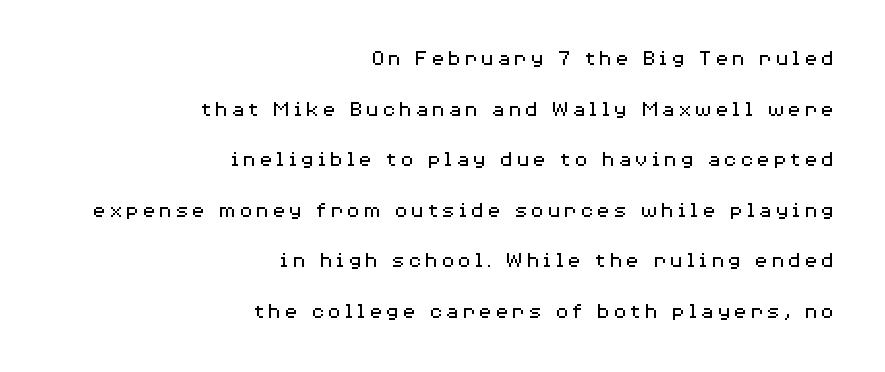
{"italic": "no", "bold": "no", "underline": "no", "align": "right", "line_spacing": "loose", "line_spacing_ratio": 2.2, "glyph_px": 23}
